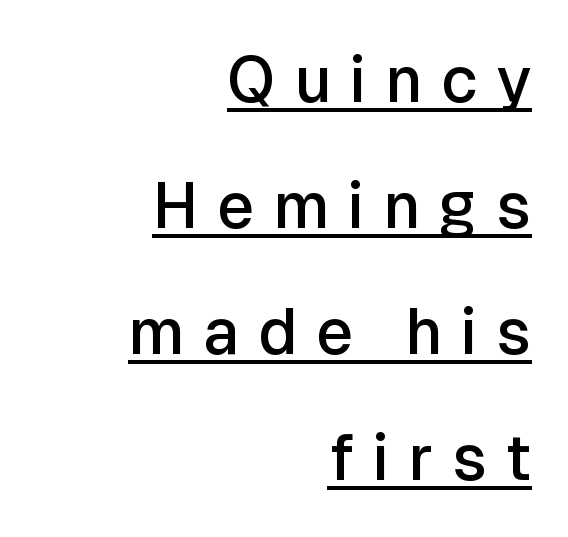
The compositor pushed each line to the right boundary. Underlining? Definitely there. Its strokes are somewhat broadened, the hallmark of semibold type. Each letter's strokes conclude bluntly, with no projecting serifs.
